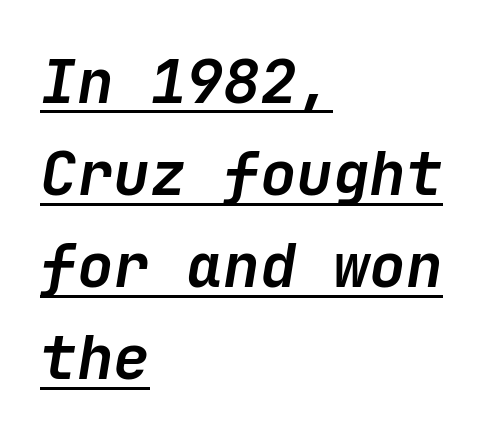
Q: Is the text bold? A: Yes.
Q: Is the text italic (slanted)? A: Yes, it leans right by about 9 degrees.
Q: Is the text underlined? A: Yes.
Q: How is the paragraph aligned? A: Left-aligned.
Q: Is the spacing between letters normal or unusually wide? A: Normal.
Q: Is the spacing between lines tight, normal or loose? A: Normal.
Q: Width (condensed, normal, or wide)? A: Normal.
Q: Stroke contrast? A: Low.
Q: x-height? A: Medium.
